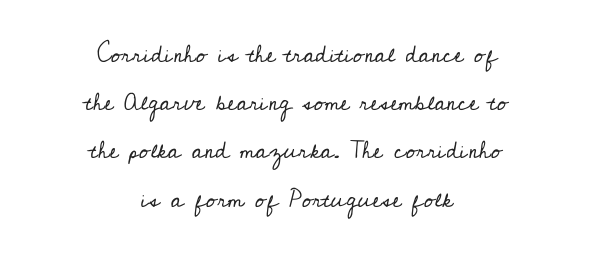
The image shows 24 px text type; set centered, loose line spacing (2.01x), normal letter spacing, not underlined.
